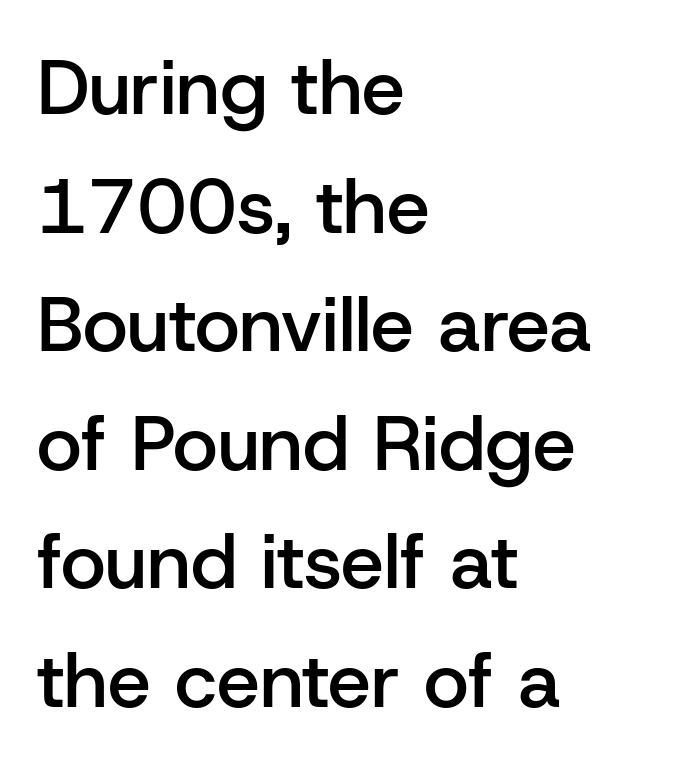
{"serif": "no", "italic": "no", "bold": "semi", "weight": "semibold", "width": "normal", "stroke_contrast": "low", "x_height": "medium", "monospaced": "no", "underline": "no", "align": "left", "line_spacing": "normal", "line_spacing_ratio": 1.54, "letter_spacing": "normal", "letter_spacing_em": 0.0, "glyph_px": 77}
